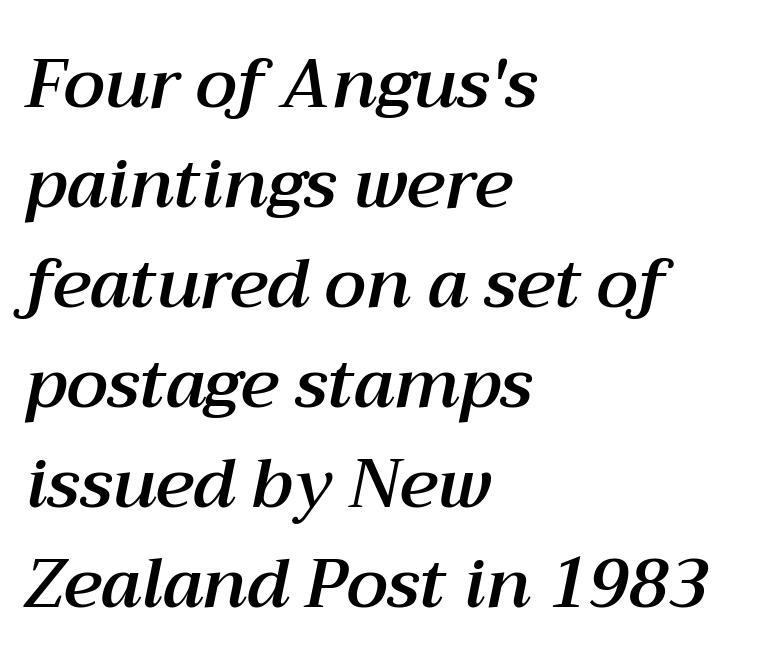
Q: Is the text italic (slanted)? A: Yes, it leans right by about 12 degrees.
Q: Is the text underlined? A: No.
Q: How is the paragraph aligned? A: Left-aligned.
Q: Is the spacing between letters normal or unusually wide? A: Normal.
Q: Is the spacing between lines tight, normal or loose? A: Normal.
Q: Width (condensed, normal, or wide)? A: Normal.
Q: Stroke contrast? A: Medium.
Q: x-height? A: Medium.
Q: Monospaced? A: No.
